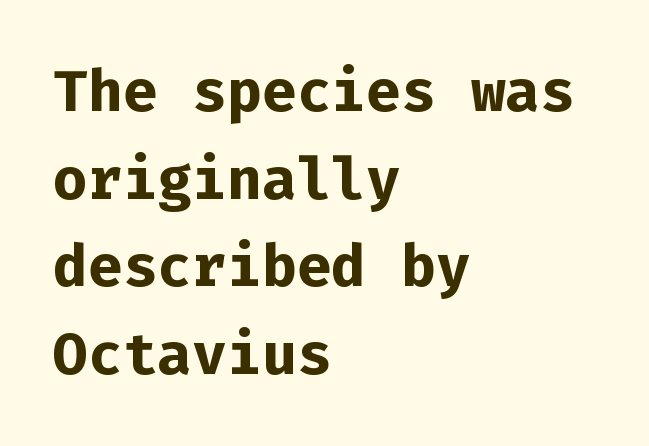
{"serif": "no", "italic": "no", "bold": "yes", "weight": "bold", "width": "normal", "stroke_contrast": "low", "x_height": "medium", "monospaced": "yes", "underline": "no", "align": "left", "line_spacing": "normal", "line_spacing_ratio": 1.51, "letter_spacing": "normal", "letter_spacing_em": 0.0, "glyph_px": 58}
